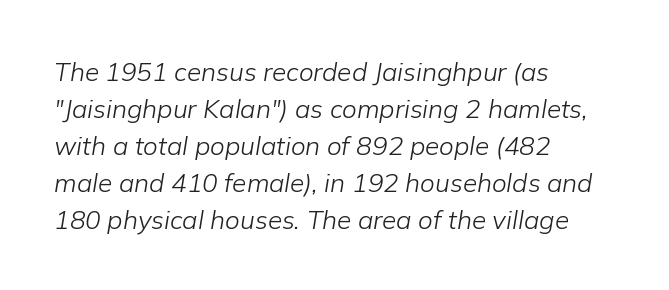
Q: Is the text bold? A: No.
Q: Is the text italic (slanted)? A: Yes, it leans right by about 9 degrees.
Q: Is the text underlined? A: No.
Q: How is the paragraph aligned? A: Left-aligned.
Q: Is the spacing between letters normal or unusually wide? A: Normal.
Q: Is the spacing between lines tight, normal or loose? A: Normal.
